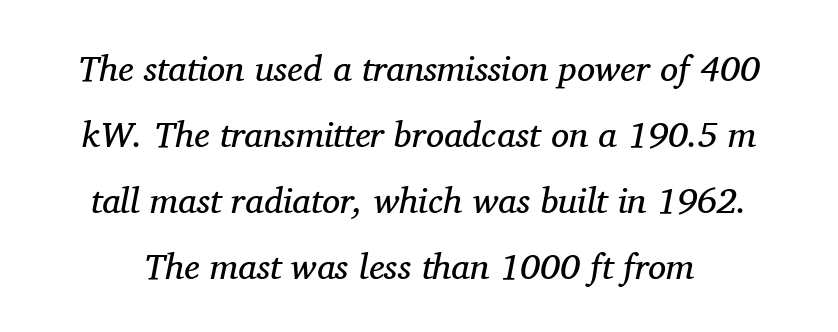
Q: Is the text bold? A: No.
Q: Is the text italic (slanted)? A: Yes, it leans right by about 11 degrees.
Q: Is the typeface a serif or a sans-serif typeface? A: Serif.
Q: Is the text underlined? A: No.
Q: Is the spacing between letters normal or unusually wide? A: Normal.
Q: Width (condensed, normal, or wide)? A: Normal.
Q: Stroke contrast? A: Medium.
Q: x-height? A: Medium.
Q: Monospaced? A: No.
